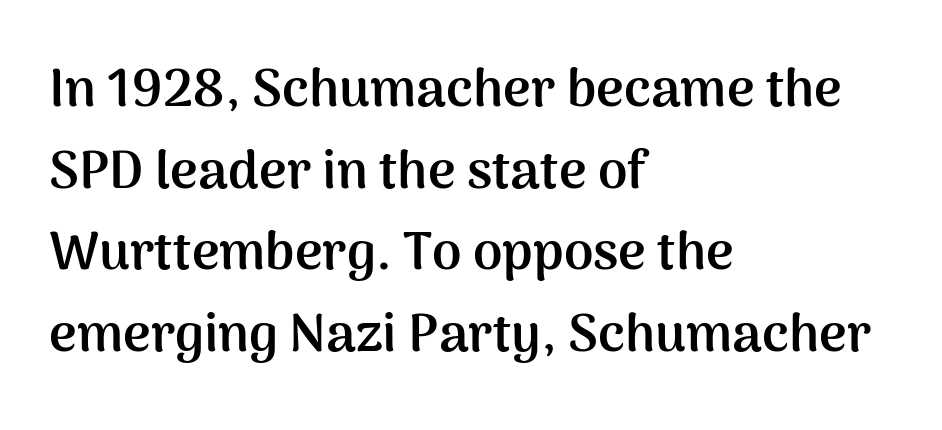
Notice how thick the strokes are: this is what a full bold looks like. The foot of each line stays bare and open. It's the straight-up-and-down kind of type. The rag falls on the right side of this text block. Reading down the column, the eye jumps a familiar distance to each next line.
